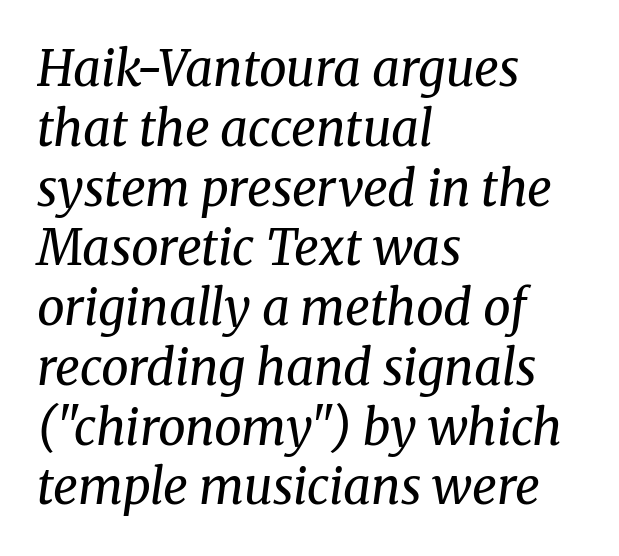
{"serif": "yes", "italic": "yes", "lean": "right", "slant_degrees": 8, "bold": "no", "weight": "regular", "width": "normal", "stroke_contrast": "medium", "x_height": "medium", "monospaced": "no", "underline": "no", "align": "left", "line_spacing_ratio": 1.22, "letter_spacing": "normal", "letter_spacing_em": 0.0, "glyph_px": 49}
